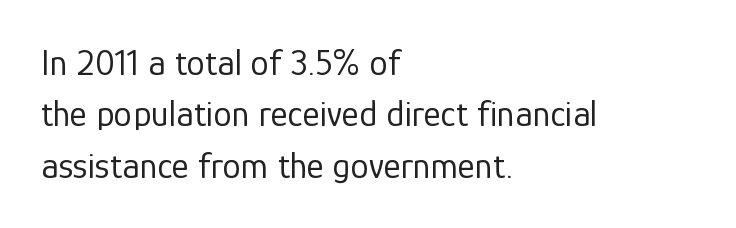
The typeface has the unassuming heft of standard copy or less. The lettering holds an erect, upright posture throughout. A normal amount of white space separates one row of letters from the next. Do the characters align in a grid? No, the font is proportional. Type style note: lacks serifs. The space directly below the letters is spotless.
